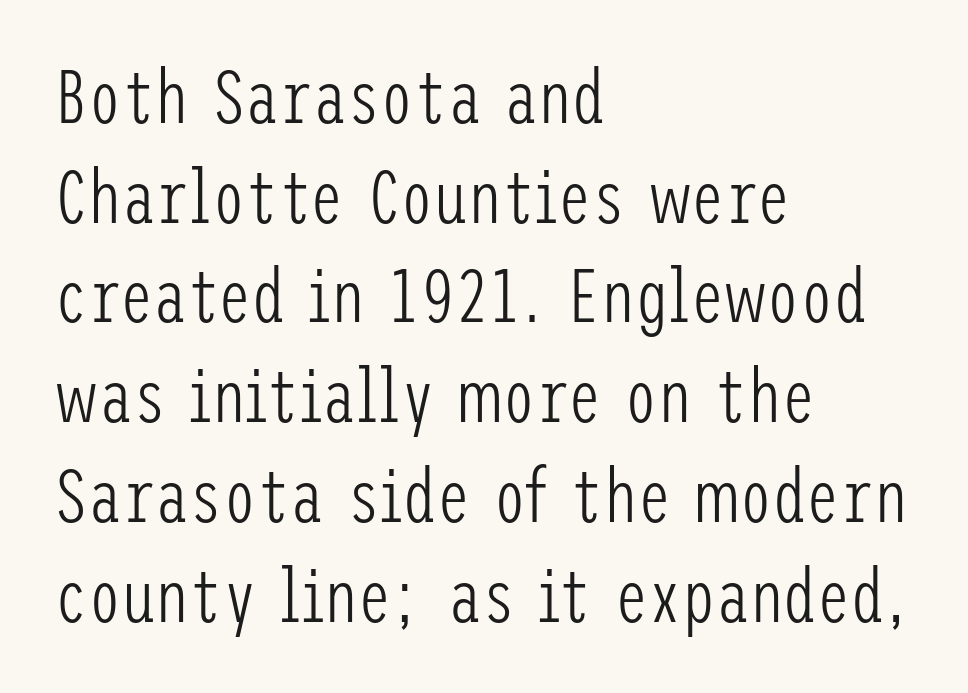
Q: Is the text bold? A: No.
Q: Is the text italic (slanted)? A: No, it is upright.
Q: Is the typeface a serif or a sans-serif typeface? A: Sans-serif.
Q: Is the text underlined? A: No.
Q: How is the paragraph aligned? A: Left-aligned.
Q: Is the spacing between letters normal or unusually wide? A: Normal.
Q: Is the spacing between lines tight, normal or loose? A: Normal.
Q: Width (condensed, normal, or wide)? A: Condensed.
Q: Stroke contrast? A: Low.
Q: x-height? A: Medium.
